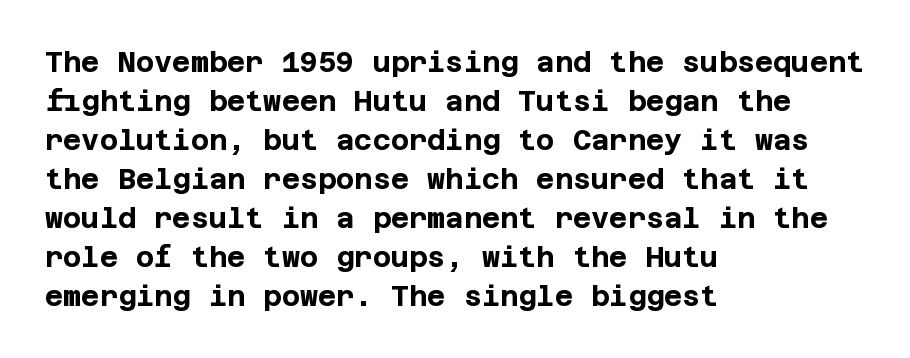
{"serif": "no", "italic": "no", "bold": "yes", "weight": "bold", "width": "normal", "stroke_contrast": "low", "x_height": "large", "underline": "no", "align": "left", "line_spacing": "normal", "line_spacing_ratio": 1.39, "letter_spacing": "normal", "letter_spacing_em": 0.0, "glyph_px": 28}
